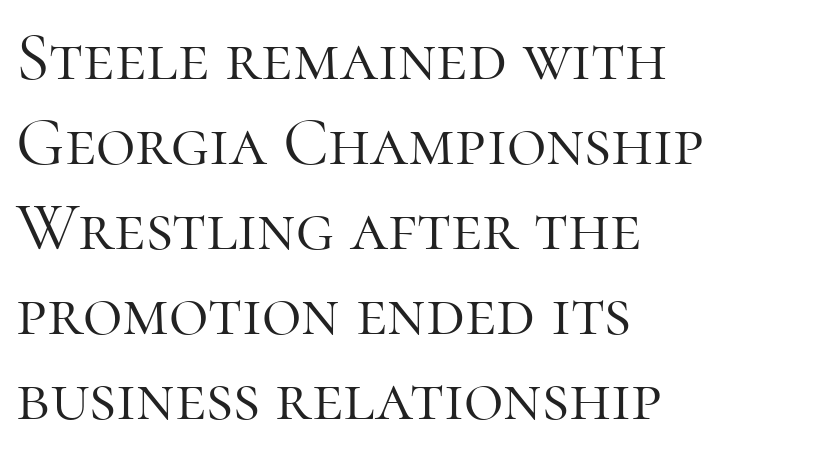
Vertically, the passage feels balanced, rows spaced as you'd expect. This sample has the flowing, uneven cadence of proportional lettering. Visually the block forms a straight wall on the left and a jagged coastline on the right. Honestly, the letter spacing is just normal — you wouldn't notice it.
